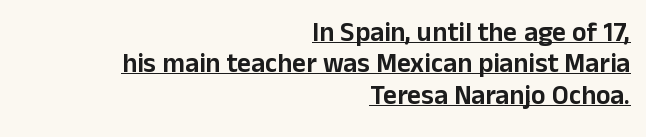
The image shows 27 px text type, upright; set right-aligned, line spacing 1.16x, normal letter spacing, underlined.
